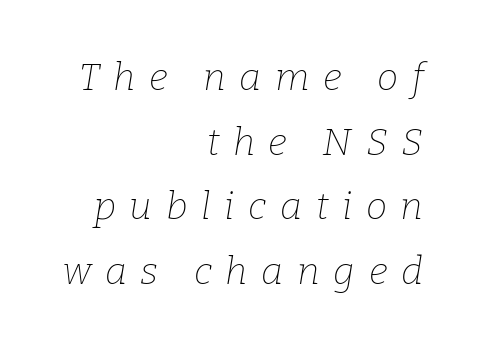
{"serif": "yes", "italic": "yes", "lean": "right", "slant_degrees": 9, "bold": "no", "weight": "thin", "width": "normal", "stroke_contrast": "low", "x_height": "medium", "monospaced": "no", "underline": "no", "align": "right", "line_spacing": "normal", "line_spacing_ratio": 1.7, "letter_spacing": "wide", "letter_spacing_em": 0.36, "glyph_px": 38}
